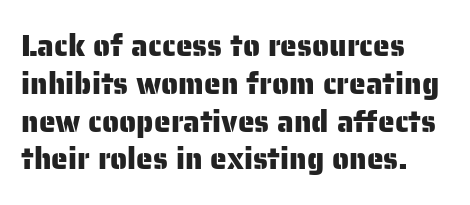
The image shows 30 px sans-serif type, upright; set left-aligned, normal line spacing (1.26x), normal letter spacing, not underlined; low stroke contrast and a medium x-height.
